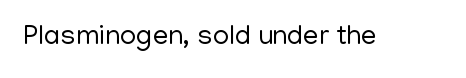
{"serif": "no", "italic": "no", "bold": "no", "weight": "regular", "width": "normal", "stroke_contrast": "low", "x_height": "medium", "monospaced": "no", "underline": "no", "letter_spacing": "normal", "letter_spacing_em": 0.0, "glyph_px": 28}
